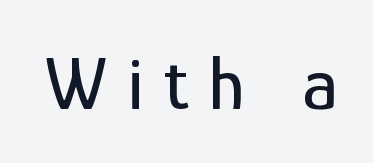
Q: Is the text italic (slanted)? A: No, it is upright.
Q: Is the typeface a serif or a sans-serif typeface? A: Sans-serif.
Q: Is the text underlined? A: No.
Q: Is the spacing between letters normal or unusually wide? A: Unusually wide.
Q: Width (condensed, normal, or wide)? A: Condensed.
Q: Stroke contrast? A: Low.
Q: x-height? A: Medium.
Q: Monospaced? A: No.
